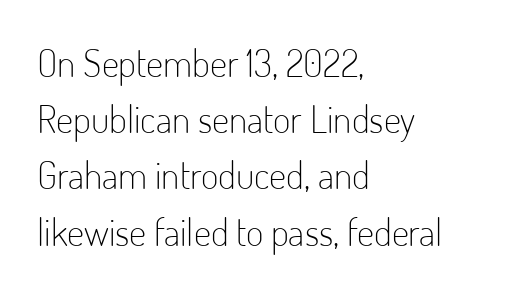
Q: Is the text bold? A: No.
Q: Is the text italic (slanted)? A: No, it is upright.
Q: Is the typeface a serif or a sans-serif typeface? A: Sans-serif.
Q: Is the text underlined? A: No.
Q: How is the paragraph aligned? A: Left-aligned.
Q: Is the spacing between letters normal or unusually wide? A: Normal.
Q: Is the spacing between lines tight, normal or loose? A: Normal.
Q: Width (condensed, normal, or wide)? A: Condensed.
Q: Stroke contrast? A: Low.
Q: x-height? A: Small.
Q: Monospaced? A: No.
